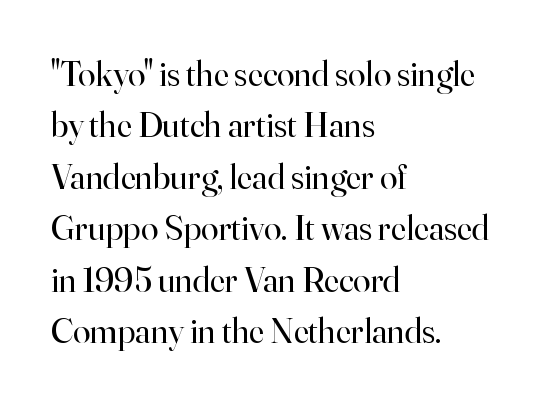
Q: Is the text bold? A: No.
Q: Is the text italic (slanted)? A: No, it is upright.
Q: Is the typeface a serif or a sans-serif typeface? A: Serif.
Q: Is the text underlined? A: No.
Q: How is the paragraph aligned? A: Left-aligned.
Q: Is the spacing between letters normal or unusually wide? A: Normal.
Q: Is the spacing between lines tight, normal or loose? A: Normal.
Q: Width (condensed, normal, or wide)? A: Normal.
Q: Stroke contrast? A: High.
Q: x-height? A: Small.
Q: Monospaced? A: No.
